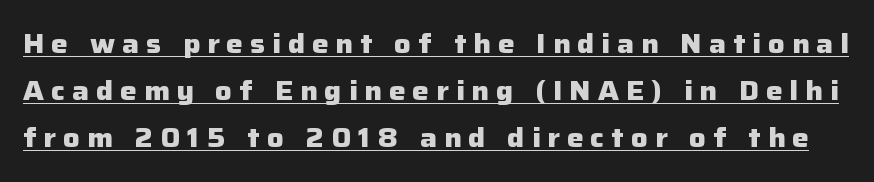
The image shows 26 px bold type, upright; set line spacing 1.8x, unusually wide letter spacing (+0.27 em), underlined.
